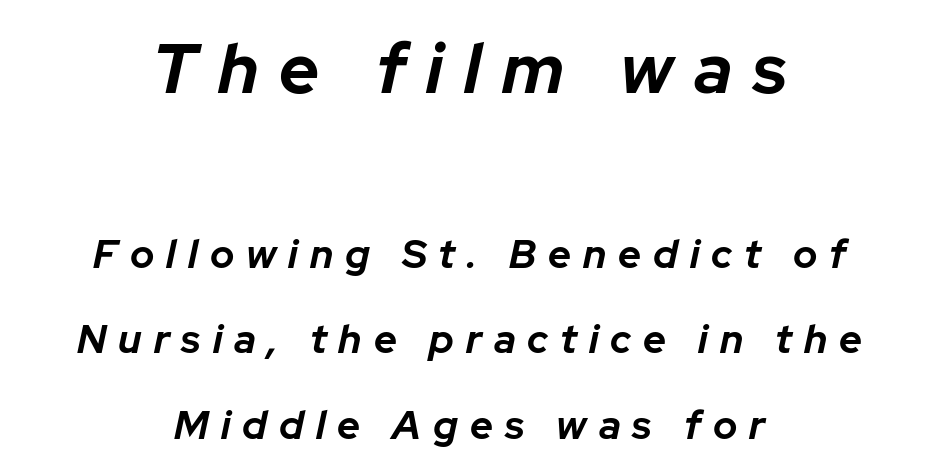
The image shows 70 px bold type, italic (leaning right); set centered, loose line spacing (2.14x), unusually wide letter spacing (+0.3 em), not underlined; the first (top) block is 1.75x larger; low stroke contrast and a medium x-height.
